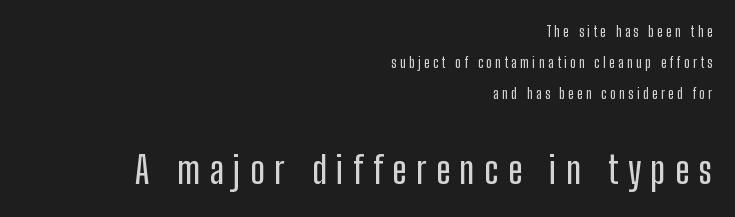
{"serif": "no", "italic": "no", "width": "condensed", "stroke_contrast": "low", "x_height": "medium", "monospaced": "no", "underline": "no", "align": "right", "line_spacing": "loose", "line_spacing_ratio": 2.21, "letter_spacing": "wide", "letter_spacing_em": 0.25, "larger_block": "second", "size_ratio": 2.71, "glyph_px": 38}
